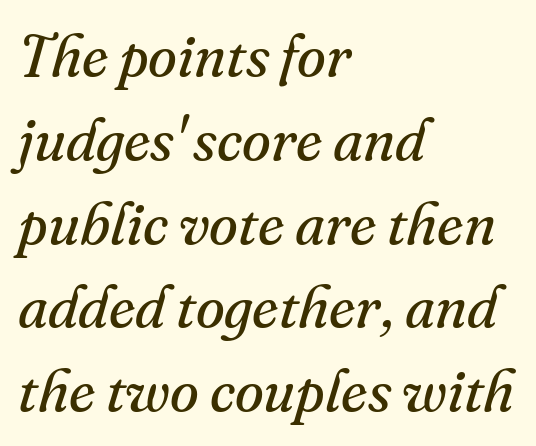
The image shows 59 px regular-weight serif type, italic (leaning right); set left-aligned, normal line spacing (1.42x), normal letter spacing, not underlined; medium stroke contrast and a small x-height.
